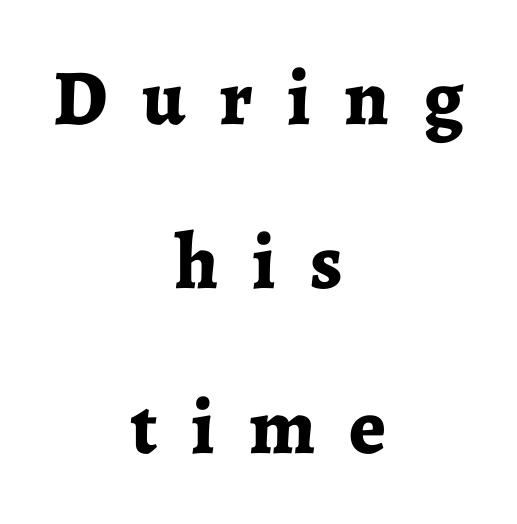
Q: Is the text bold? A: Yes.
Q: Is the text italic (slanted)? A: No, it is upright.
Q: Is the typeface a serif or a sans-serif typeface? A: Serif.
Q: Is the text underlined? A: No.
Q: How is the paragraph aligned? A: Centered.
Q: Is the spacing between letters normal or unusually wide? A: Unusually wide.
Q: Is the spacing between lines tight, normal or loose? A: Loose.
Q: Width (condensed, normal, or wide)? A: Normal.
Q: Stroke contrast? A: Low.
Q: x-height? A: Medium.
Q: Monospaced? A: No.
